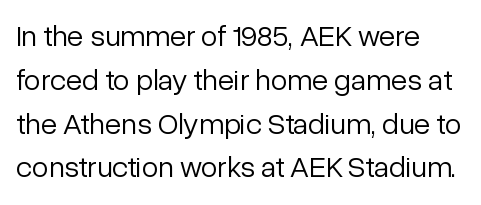
Q: Is the text bold? A: No.
Q: Is the text italic (slanted)? A: No, it is upright.
Q: Is the typeface a serif or a sans-serif typeface? A: Sans-serif.
Q: Is the text underlined? A: No.
Q: Is the spacing between letters normal or unusually wide? A: Normal.
Q: Is the spacing between lines tight, normal or loose? A: Normal.
Q: Width (condensed, normal, or wide)? A: Normal.
Q: Stroke contrast? A: Low.
Q: x-height? A: Medium.
Q: Monospaced? A: No.
